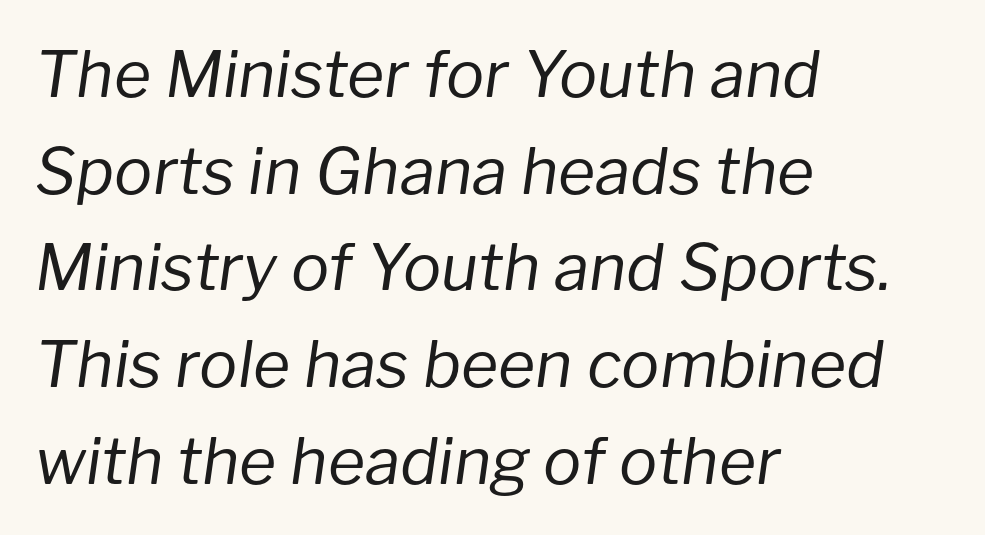
{"italic": "yes", "lean": "right", "slant_degrees": 8, "bold": "no", "weight": "regular", "width": "normal", "stroke_contrast": "low", "x_height": "medium", "monospaced": "no", "underline": "no", "align": "left", "line_spacing": "normal", "line_spacing_ratio": 1.51, "letter_spacing": "normal", "letter_spacing_em": 0.0, "glyph_px": 64}
